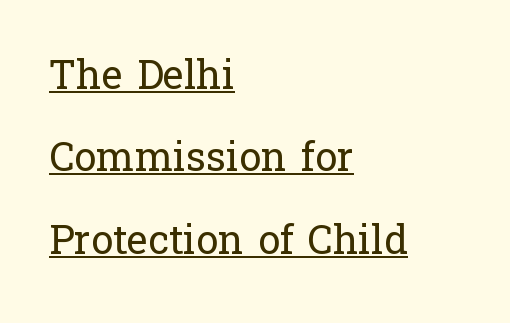
{"serif": "yes", "italic": "no", "bold": "no", "weight": "regular", "width": "normal", "stroke_contrast": "low", "x_height": "medium", "monospaced": "no", "underline": "yes", "align": "left", "line_spacing": "loose", "line_spacing_ratio": 2.06, "letter_spacing": "normal", "letter_spacing_em": 0.0, "glyph_px": 40}
